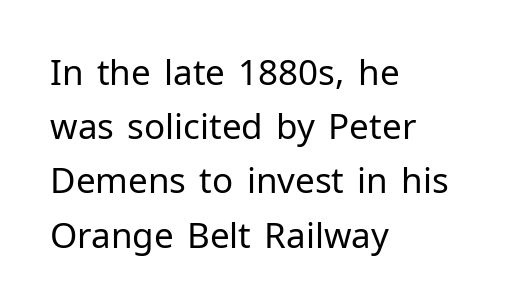
{"serif": "no", "italic": "no", "bold": "no", "weight": "regular", "width": "normal", "stroke_contrast": "low", "x_height": "medium", "monospaced": "no", "underline": "no", "align": "left", "line_spacing": "normal", "line_spacing_ratio": 1.55, "letter_spacing": "normal", "letter_spacing_em": 0.0, "glyph_px": 35}
